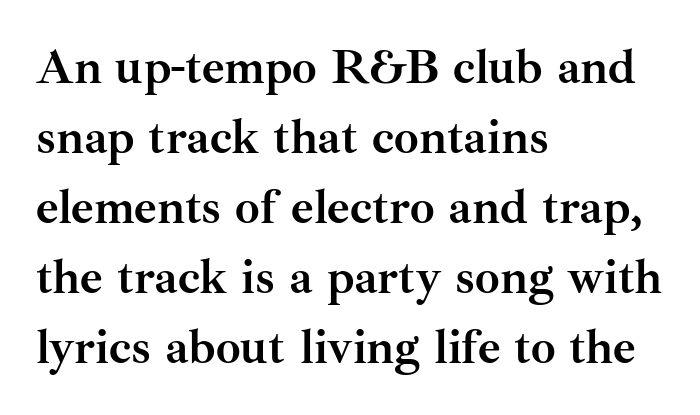
{"serif": "yes", "italic": "no", "bold": "yes", "weight": "semibold", "width": "normal", "stroke_contrast": "medium", "x_height": "small", "monospaced": "no", "underline": "no", "align": "left", "line_spacing": "normal", "line_spacing_ratio": 1.43, "letter_spacing": "normal", "letter_spacing_em": 0.0, "glyph_px": 49}
